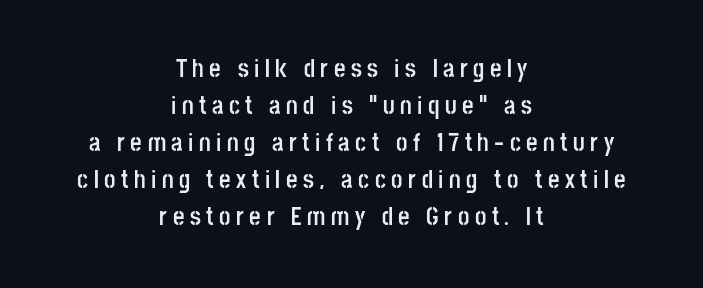
{"italic": "no", "bold": "yes", "underline": "no", "align": "center", "line_spacing": "normal", "line_spacing_ratio": 1.48, "letter_spacing": "wide", "letter_spacing_em": 0.22, "glyph_px": 25}
